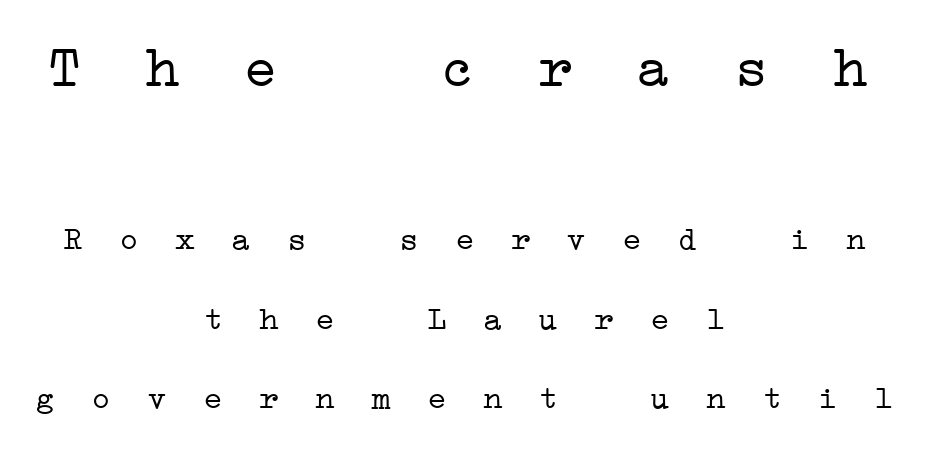
Q: Is the text bold? A: No.
Q: Is the typeface a serif or a sans-serif typeface? A: Serif.
Q: Is the text underlined? A: No.
Q: How is the paragraph aligned? A: Centered.
Q: Is the spacing between letters normal or unusually wide? A: Unusually wide.
Q: Is the spacing between lines tight, normal or loose? A: Loose.
Q: Which block of text is set in a larger size, the first (top) or the second (bottom)? A: The first (top) one.
Q: Width (condensed, normal, or wide)? A: Wide.
Q: Stroke contrast? A: Low.
Q: x-height? A: Medium.
Q: Monospaced? A: Yes.
